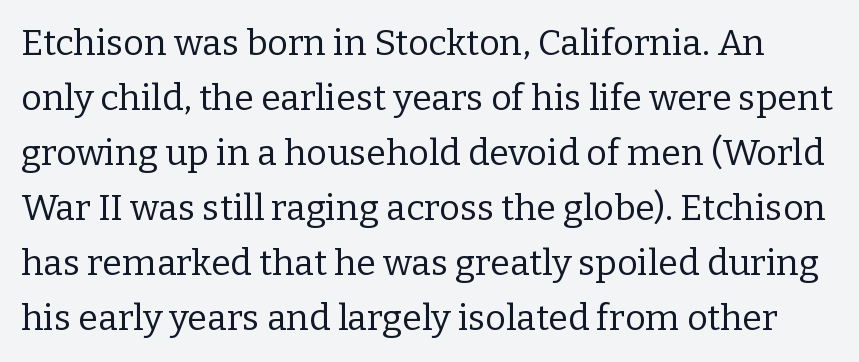
The image shows 36 px regular-weight serif type, upright; set normal line spacing (1.53x), normal letter spacing, not underlined; low stroke contrast and a medium x-height.
